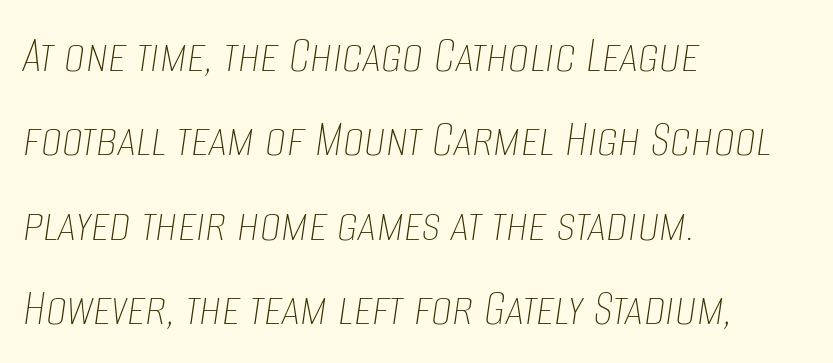
{"italic": "yes", "lean": "right", "slant_degrees": 8, "bold": "no", "weight": "thin", "width": "condensed", "stroke_contrast": "low", "x_height": "large", "monospaced": "no", "underline": "no", "align": "left", "line_spacing": "normal", "line_spacing_ratio": 1.59, "letter_spacing": "normal", "letter_spacing_em": 0.0, "glyph_px": 53}
